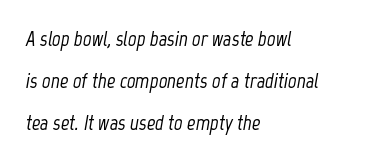
A bare baseline throughout the passage. These lines keep a tight, regular rhythm from letter to letter. If you measured baseline to baseline, you'd find a long distance. Horizontal alignment here is leftward, the default for most running prose. The typography opts for an oblique posture over an upright one.
